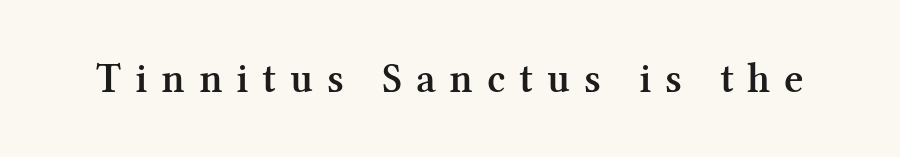
Caption: expanded tracking, letters set apart. The passage shown is typed in a proportional face where columns would drift. The specimen reads as upright at a glance. The font is running at a semibold setting, under full bold. The glyphs are unaccompanied by any horizontal stroke below them.
